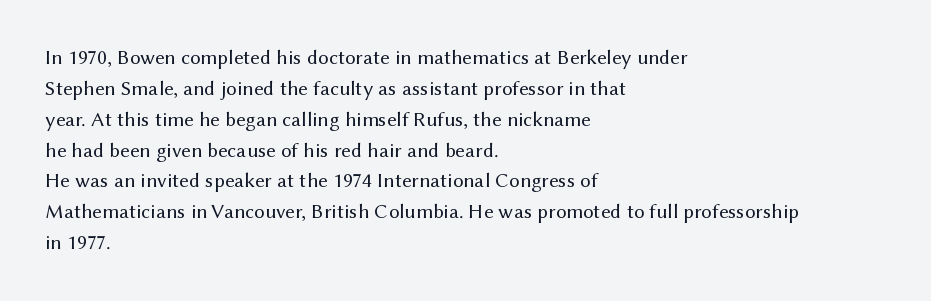
Q: Is the text bold? A: No.
Q: Is the text italic (slanted)? A: No, it is upright.
Q: Is the text underlined? A: No.
Q: How is the paragraph aligned? A: Left-aligned.
Q: Is the spacing between letters normal or unusually wide? A: Normal.
Q: Is the spacing between lines tight, normal or loose? A: Normal.
